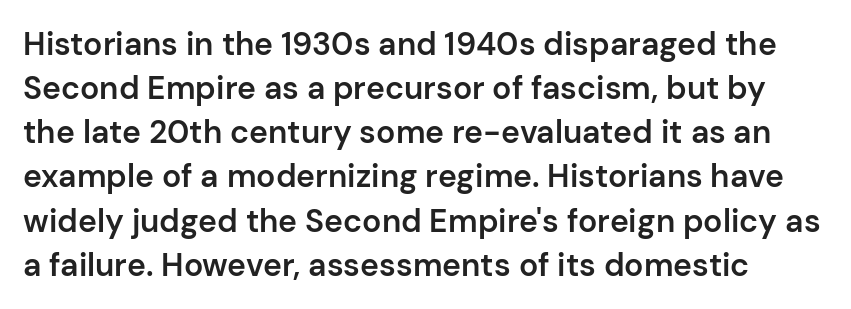
Q: Is the text bold? A: Semi-bold.
Q: Is the text italic (slanted)? A: No, it is upright.
Q: Is the typeface a serif or a sans-serif typeface? A: Sans-serif.
Q: Is the text underlined? A: No.
Q: Is the spacing between letters normal or unusually wide? A: Normal.
Q: Is the spacing between lines tight, normal or loose? A: Normal.
Q: Width (condensed, normal, or wide)? A: Normal.
Q: Stroke contrast? A: Low.
Q: x-height? A: Medium.
Q: Monospaced? A: No.
